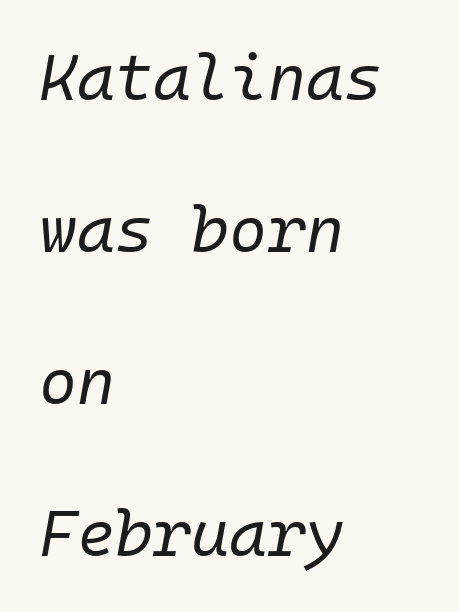
{"italic": "yes", "lean": "right", "slant_degrees": 10, "bold": "no", "weight": "regular", "width": "normal", "stroke_contrast": "low", "x_height": "medium", "monospaced": "yes", "underline": "no", "align": "left", "line_spacing": "loose", "line_spacing_ratio": 2.34, "letter_spacing": "normal", "letter_spacing_em": 0.0, "glyph_px": 65}
